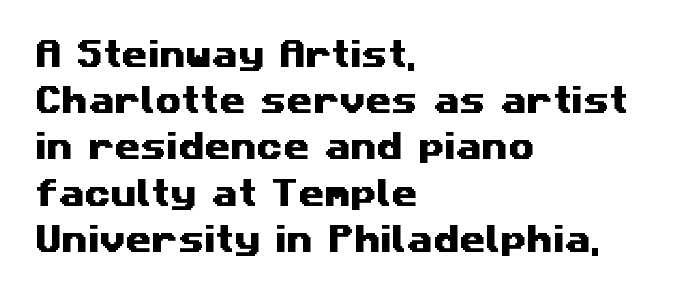
The image shows 30 px wide sans-serif type; set left-aligned, normal line spacing (1.54x), normal letter spacing, not underlined; medium stroke contrast and a medium x-height.
